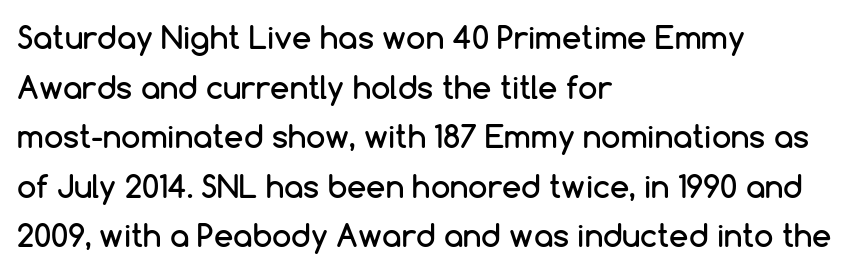
Evenly set lines give the paragraph a standard silhouette. The passage shown has conventional tracking throughout. This is sans-serif lettering, the kind often seen on screens and signage. Letters rest on an invisible, unmarked baseline. Note the varied advance widths — an 'i' is clearly narrower than an 'm'. Is there any slant? The stems are plumb.
